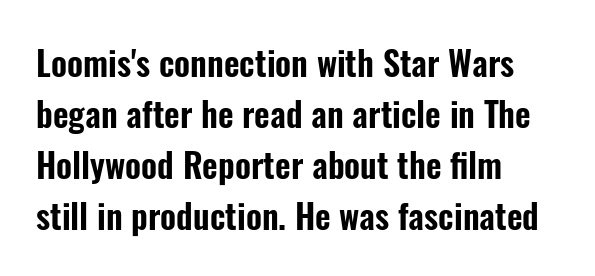
Q: Is the text italic (slanted)? A: No, it is upright.
Q: Is the typeface a serif or a sans-serif typeface? A: Sans-serif.
Q: Is the text underlined? A: No.
Q: How is the paragraph aligned? A: Left-aligned.
Q: Is the spacing between letters normal or unusually wide? A: Normal.
Q: Is the spacing between lines tight, normal or loose? A: Normal.
Q: Width (condensed, normal, or wide)? A: Condensed.
Q: Stroke contrast? A: Low.
Q: x-height? A: Medium.
Q: Monospaced? A: No.
